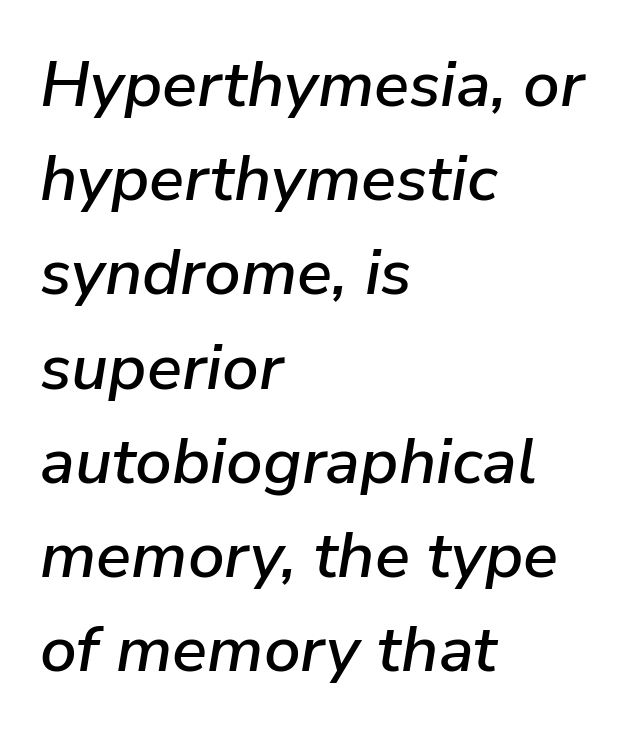
Quick note: underline off. The leading is moderate, giving the passage an even texture. Each letter keeps its own natural width here, so spacing adapts to shape. If you drew a ruler down the left edge, every line would touch it.
